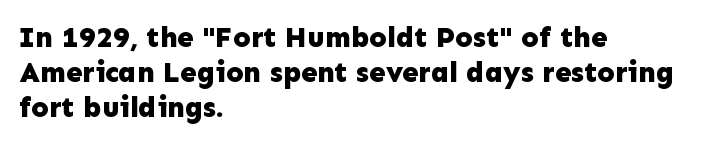
The image shows 29 px bold sans-serif type, upright; set left-aligned, line spacing 1.2x, normal letter spacing, not underlined; low stroke contrast and a medium x-height.
